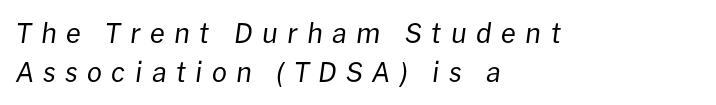
Observe the wide spacing: letters keep a clear distance from each other. A typesetter would mark this as italic. This sample keeps an unexceptional amount of space between lines. The compositor pushed each line to the left boundary. Anything drawn beneath the words? Only blank space. Stems and bowls with no extra thickness — not bold.
